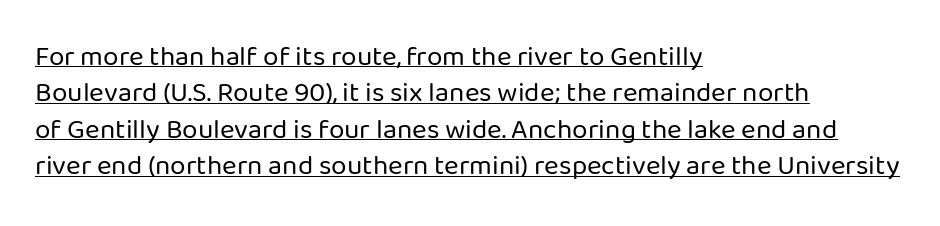
The image shows 28 px regular-weight sans-serif type, upright; set left-aligned, normal line spacing (1.3x), normal letter spacing, underlined; low stroke contrast and a medium x-height.
